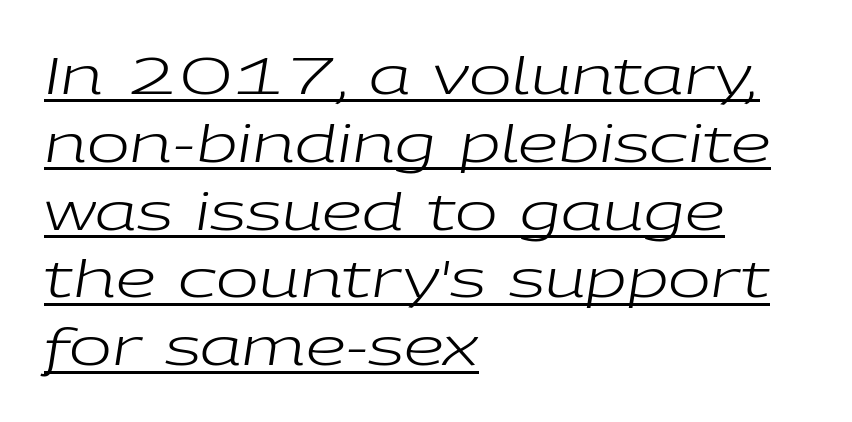
Q: Is the text bold? A: No.
Q: Is the text italic (slanted)? A: Yes, it leans right by about 9 degrees.
Q: Is the text underlined? A: Yes.
Q: How is the paragraph aligned? A: Left-aligned.
Q: Is the spacing between letters normal or unusually wide? A: Normal.
Q: Is the spacing between lines tight, normal or loose? A: Normal.
Q: Width (condensed, normal, or wide)? A: Wide.
Q: Stroke contrast? A: Low.
Q: x-height? A: Medium.
Q: Monospaced? A: No.
